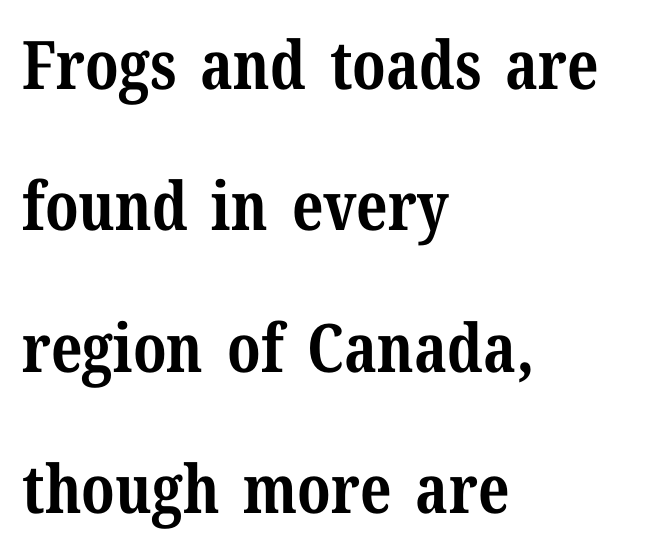
Looks like regular typesetting: each glyph gets only the width it needs. The typography opts for an upright posture over an oblique one. Line beginnings align vertically; line endings do not. Look at the bottom of the vertical strokes: they flare into serifs here. Does extra space separate the letters? No, they use regular spacing. As a designer I'd log this as weight 700, bold.
